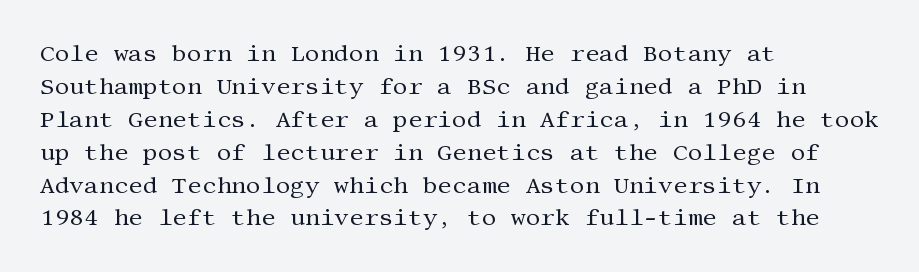
Honestly, the row spacing looks completely unremarkable. Caption: face not bold, strokes unweighted. Posture: vertical. This rendering features lettering with no underline. The setting favours the left margin, as ordinary paragraphs usually do.
